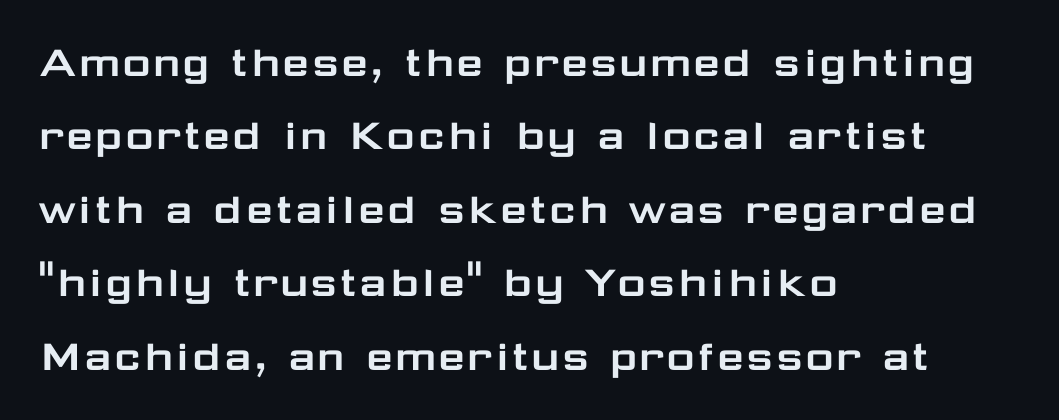
{"serif": "no", "italic": "no", "width": "wide", "stroke_contrast": "low", "x_height": "medium", "monospaced": "no", "underline": "no", "align": "left", "line_spacing": "normal", "line_spacing_ratio": 1.5, "letter_spacing": "normal", "letter_spacing_em": 0.0, "glyph_px": 49}
